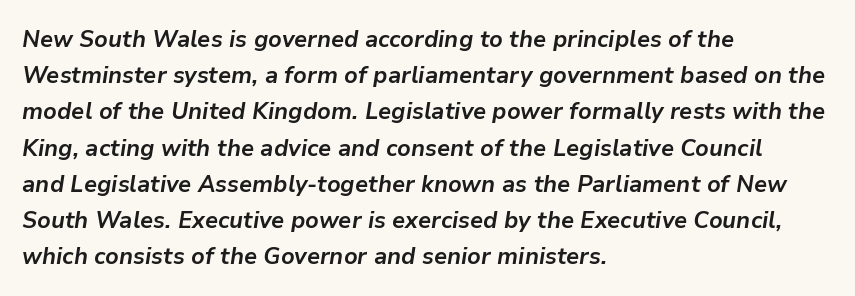
The image shows 24 px bold type, italic (leaning right); set left-aligned, normal line spacing (1.51x), normal letter spacing, not underlined.
